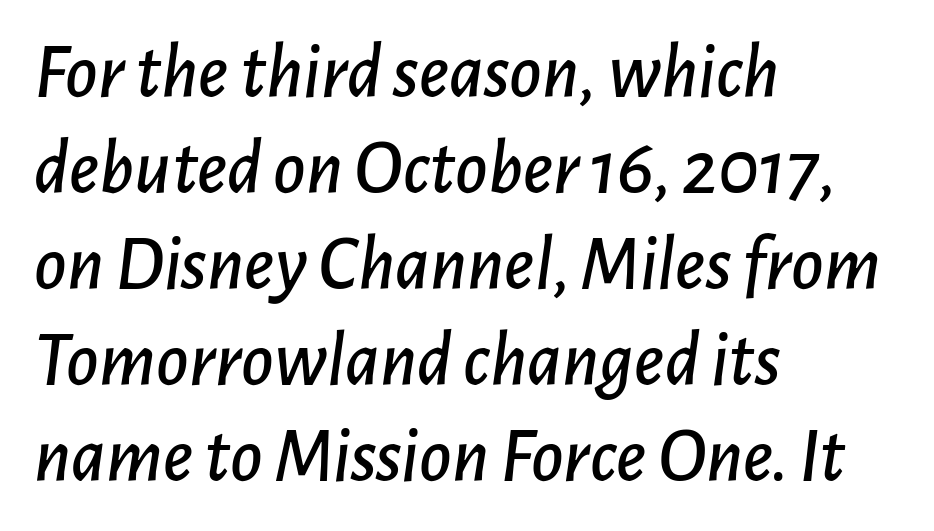
Q: Is the text italic (slanted)? A: Yes, it leans right by about 7 degrees.
Q: Is the text underlined? A: No.
Q: How is the paragraph aligned? A: Left-aligned.
Q: Is the spacing between letters normal or unusually wide? A: Normal.
Q: Width (condensed, normal, or wide)? A: Normal.
Q: Stroke contrast? A: Low.
Q: x-height? A: Medium.
Q: Monospaced? A: No.
